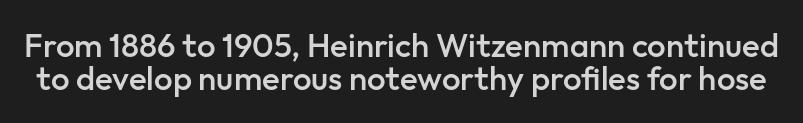
Q: Is the text bold? A: Semi-bold.
Q: Is the text italic (slanted)? A: No, it is upright.
Q: Is the typeface a serif or a sans-serif typeface? A: Sans-serif.
Q: Is the text underlined? A: No.
Q: Is the spacing between letters normal or unusually wide? A: Normal.
Q: Is the spacing between lines tight, normal or loose? A: Tight.
Q: Width (condensed, normal, or wide)? A: Normal.
Q: Stroke contrast? A: Low.
Q: x-height? A: Medium.
Q: Monospaced? A: No.
